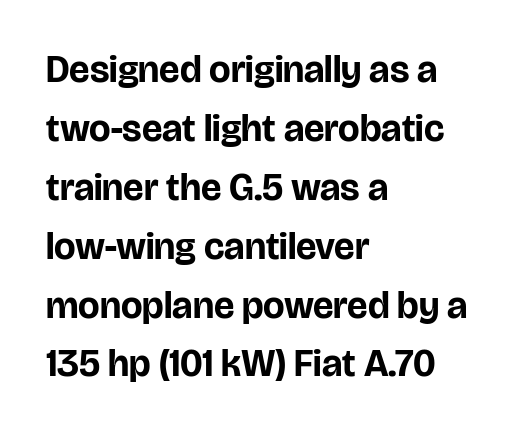
Q: Is the text bold? A: Yes.
Q: Is the text italic (slanted)? A: No, it is upright.
Q: Is the typeface a serif or a sans-serif typeface? A: Sans-serif.
Q: Is the text underlined? A: No.
Q: How is the paragraph aligned? A: Left-aligned.
Q: Is the spacing between letters normal or unusually wide? A: Normal.
Q: Is the spacing between lines tight, normal or loose? A: Normal.
Q: Width (condensed, normal, or wide)? A: Normal.
Q: Stroke contrast? A: Low.
Q: x-height? A: Large.
Q: Monospaced? A: No.
